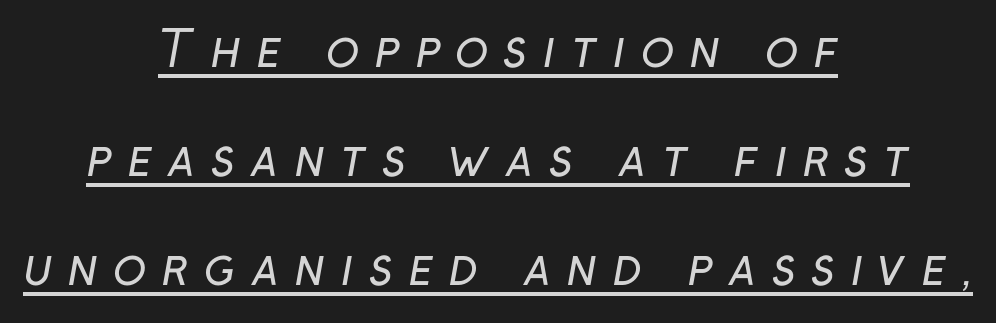
{"serif": "no", "bold": "no", "weight": "regular", "width": "normal", "stroke_contrast": "low", "x_height": "medium", "monospaced": "no", "underline": "yes", "align": "center", "line_spacing": "loose", "line_spacing_ratio": 2.22, "letter_spacing": "wide", "letter_spacing_em": 0.31, "glyph_px": 49}
